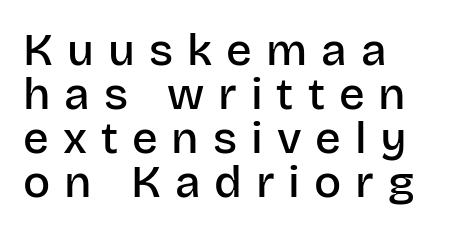
Q: Is the text bold? A: Semi-bold.
Q: Is the text italic (slanted)? A: No, it is upright.
Q: Is the typeface a serif or a sans-serif typeface? A: Sans-serif.
Q: Is the text underlined? A: No.
Q: How is the paragraph aligned? A: Left-aligned.
Q: Is the spacing between letters normal or unusually wide? A: Unusually wide.
Q: Is the spacing between lines tight, normal or loose? A: Tight.
Q: Width (condensed, normal, or wide)? A: Normal.
Q: Stroke contrast? A: Low.
Q: x-height? A: Large.
Q: Monospaced? A: No.
